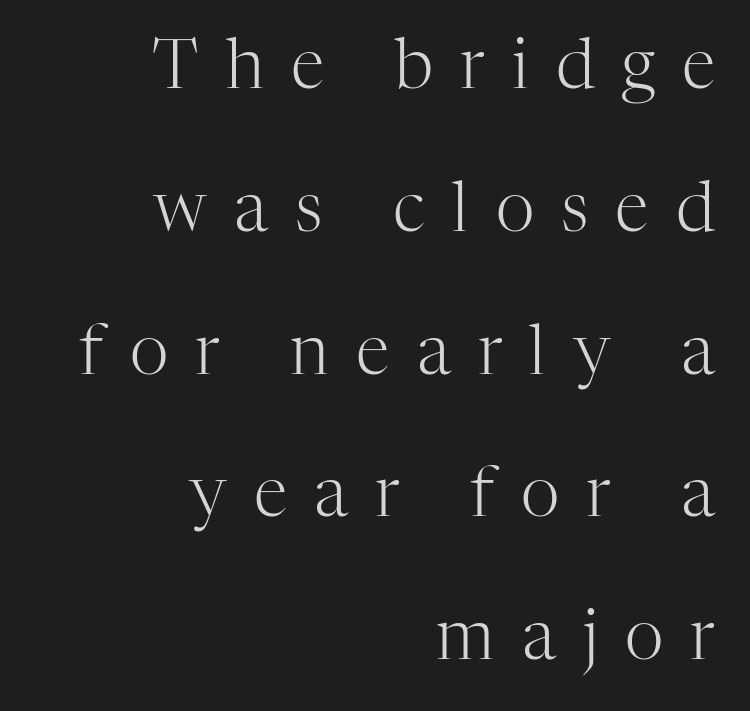
The image shows 68 px light serif type, upright; set right-aligned, loose line spacing (2.1x), unusually wide letter spacing (+0.4 em), not underlined; high stroke contrast and a medium x-height.
